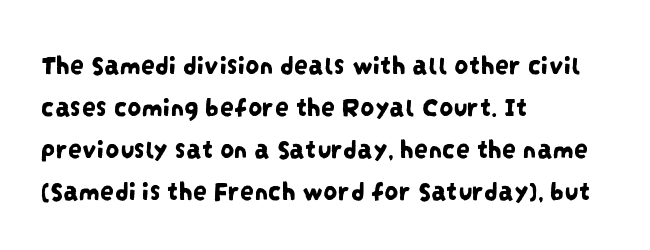
{"serif": "no", "width": "condensed", "stroke_contrast": "low", "x_height": "large", "monospaced": "no", "underline": "no", "align": "left", "line_spacing": "normal", "line_spacing_ratio": 1.5, "letter_spacing": "normal", "letter_spacing_em": 0.0, "glyph_px": 28}
